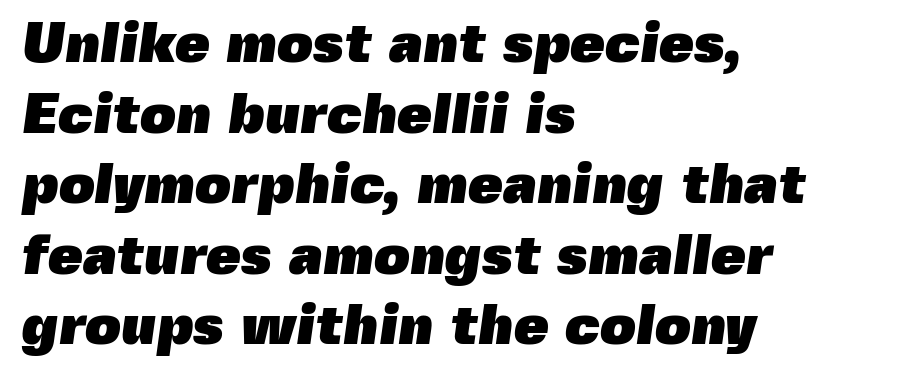
{"serif": "no", "bold": "yes", "weight": "heavy", "width": "normal", "x_height": "medium", "monospaced": "no", "underline": "no", "align": "left", "line_spacing": "normal", "line_spacing_ratio": 1.26, "letter_spacing": "normal", "letter_spacing_em": 0.0, "glyph_px": 56}
